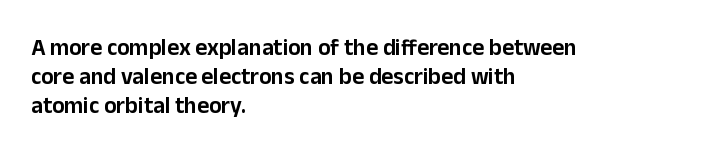
The image shows 23 px text type, upright; set left-aligned, normal line spacing (1.27x), normal letter spacing, not underlined.
